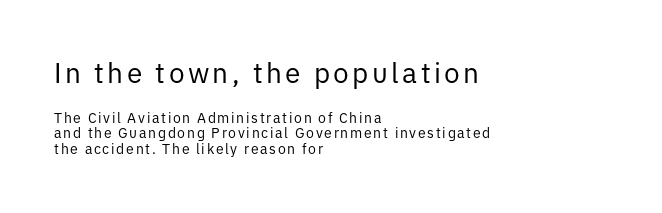
Characters remain perfectly vertical along every line. A quiet, ordinary-to-light weight characterises the typeface. Plain, unruled lines of type. These lines stack with their left ends in a neat column.
